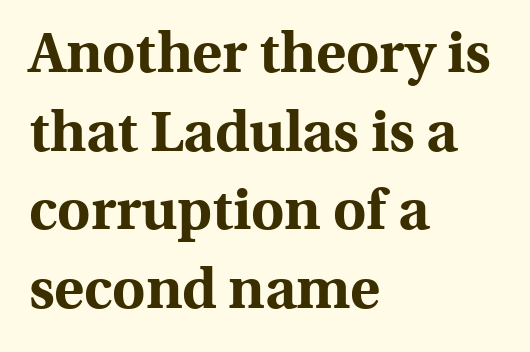
{"serif": "yes", "italic": "no", "bold": "yes", "weight": "bold", "width": "normal", "x_height": "medium", "monospaced": "no", "underline": "no", "align": "left", "line_spacing": "normal", "line_spacing_ratio": 1.38, "letter_spacing": "normal", "letter_spacing_em": 0.0, "glyph_px": 57}
